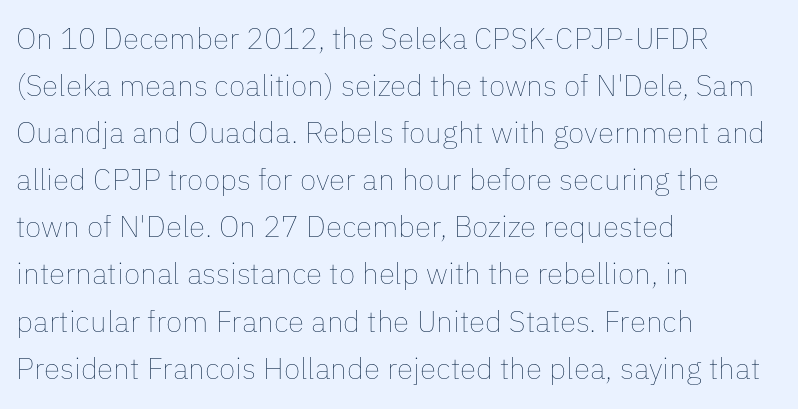
The image shows 30 px thin type, upright; set left-aligned, normal line spacing (1.57x), normal letter spacing, not underlined; low stroke contrast and a medium x-height.
